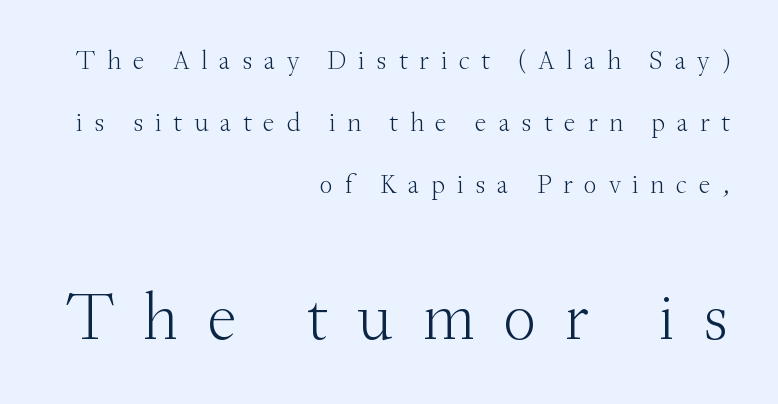
Q: Is the text bold? A: No.
Q: Is the text italic (slanted)? A: No, it is upright.
Q: Is the typeface a serif or a sans-serif typeface? A: Serif.
Q: Is the text underlined? A: No.
Q: How is the paragraph aligned? A: Right-aligned.
Q: Is the spacing between letters normal or unusually wide? A: Unusually wide.
Q: Is the spacing between lines tight, normal or loose? A: Loose.
Q: Which block of text is set in a larger size, the first (top) or the second (bottom)? A: The second (bottom) one.
Q: Width (condensed, normal, or wide)? A: Normal.
Q: Stroke contrast? A: Medium.
Q: x-height? A: Small.
Q: Monospaced? A: No.
